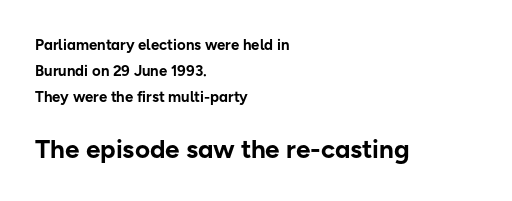
{"italic": "no", "bold": "yes", "underline": "no", "align": "left", "line_spacing_ratio": 1.72, "letter_spacing": "normal", "letter_spacing_em": 0.0, "larger_block": "second", "size_ratio": 1.73, "glyph_px": 26}
